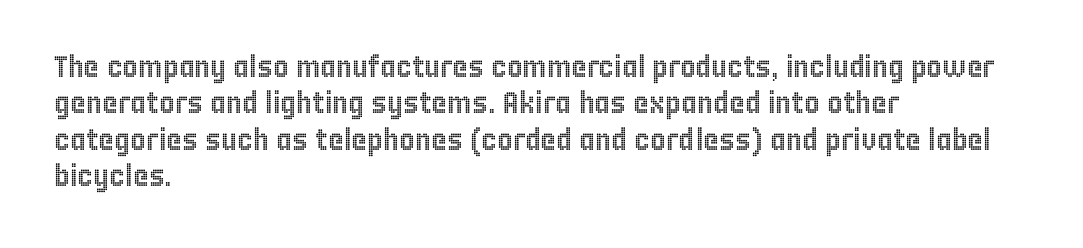
{"italic": "no", "width": "condensed", "x_height": "large", "monospaced": "no", "underline": "no", "align": "left", "line_spacing_ratio": 1.21, "letter_spacing": "normal", "letter_spacing_em": 0.0, "glyph_px": 30}
